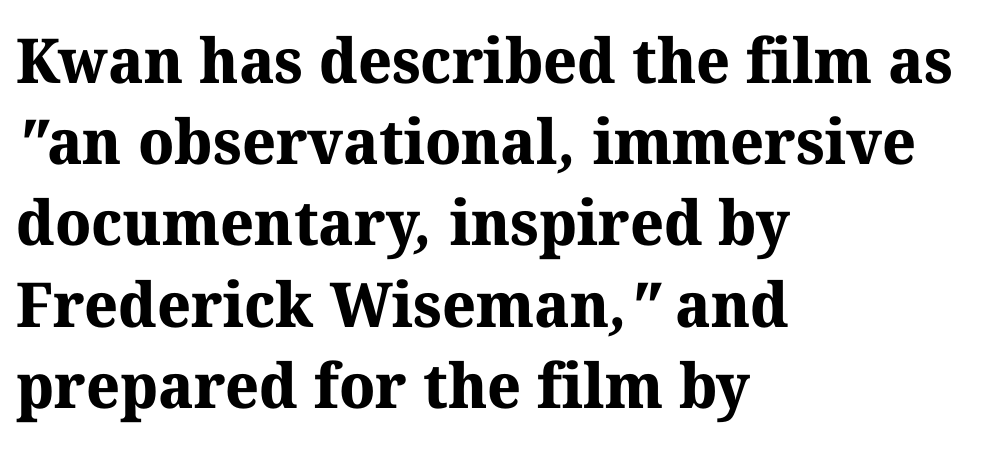
The passage shown is typed in a proportional face where columns would drift. Horizontal bands of white between lines are of average thickness. To sum up the face: it has serifs. Notice how the passage keeps a crisp vertical edge on the left only. How heavy is the stroke? Heavy — this is a bold.
